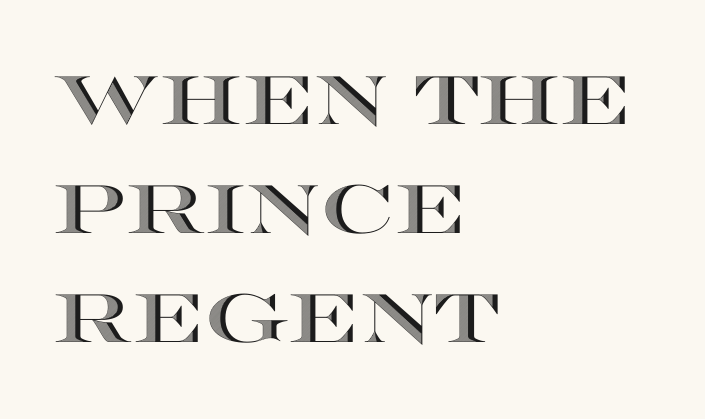
Q: Is the text italic (slanted)? A: No, it is upright.
Q: Is the text underlined? A: No.
Q: How is the paragraph aligned? A: Left-aligned.
Q: Is the spacing between letters normal or unusually wide? A: Normal.
Q: Is the spacing between lines tight, normal or loose? A: Normal.
Q: Width (condensed, normal, or wide)? A: Wide.
Q: x-height? A: Large.
Q: Monospaced? A: No.
